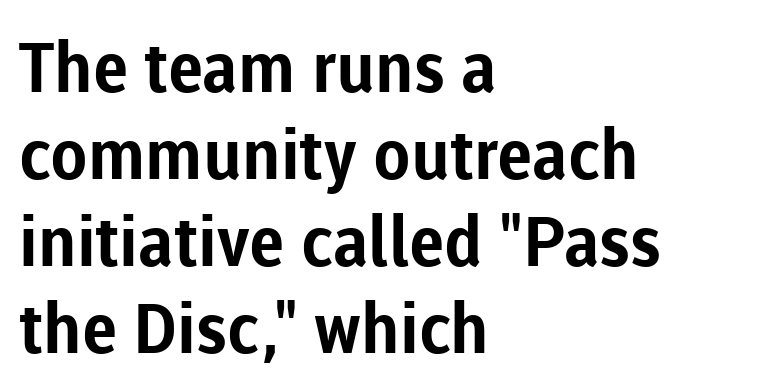
The image shows 69 px bold sans-serif type, upright; set left-aligned, normal line spacing (1.26x), normal letter spacing, not underlined; low stroke contrast and a medium x-height.
